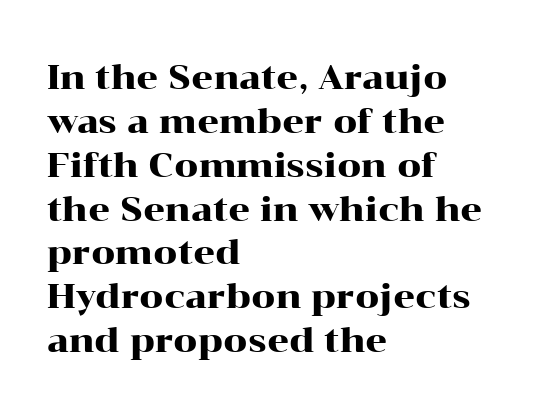
Leading matches the norm, producing a regular column. Font category for this specimen: serif. Clear beneath every line of the passage. Compared with typical body copy, the letter spacing here is the same. Reading down the block, your eye returns to a fixed left position each line. Does the lettering tilt? It doesn't — this is upright.
